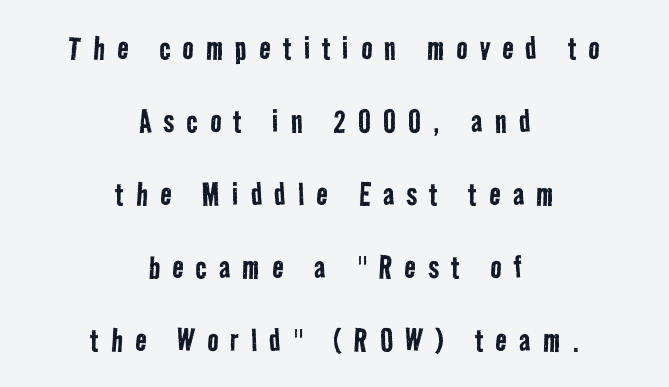
The image shows 38 px regular-weight, condensed sans-serif type; set centered, loose line spacing (1.92x), unusually wide letter spacing (+0.32 em), not underlined; low stroke contrast and a medium x-height.
